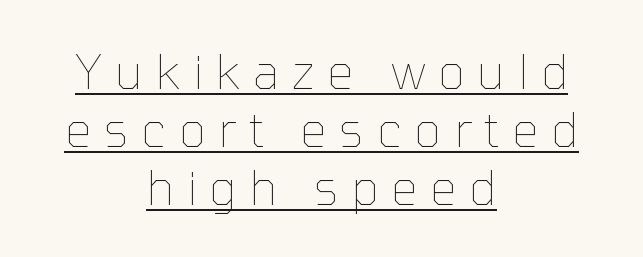
Q: Is the text bold? A: No.
Q: Is the text italic (slanted)? A: No, it is upright.
Q: Is the text underlined? A: Yes.
Q: How is the paragraph aligned? A: Centered.
Q: Is the spacing between letters normal or unusually wide? A: Unusually wide.
Q: Width (condensed, normal, or wide)? A: Normal.
Q: Stroke contrast? A: Low.
Q: x-height? A: Medium.
Q: Monospaced? A: No.
